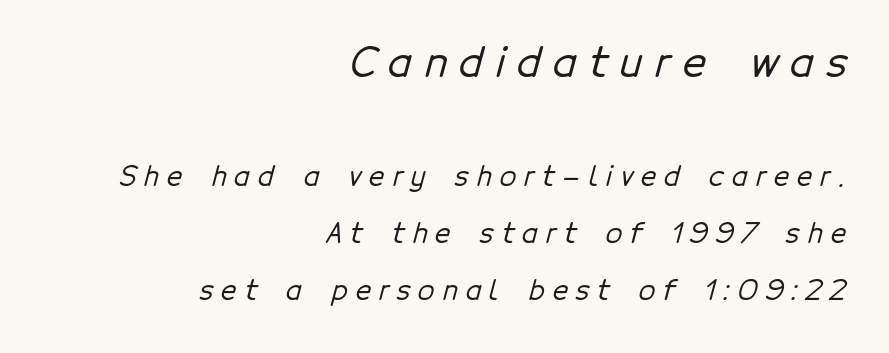
Larger block? The one above; the one below is distinctly smaller. This sample has the flowing, uneven cadence of proportional lettering. Clear beneath every line of the passage. A typesetter would call this heavily tracked-out type. Serif or sans? Sans — the stroke terminals are bare.
